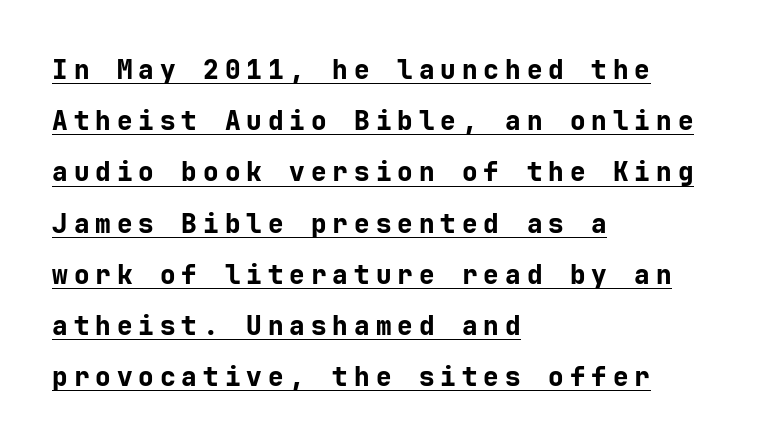
Each word looks stretched out because of the extra space between its letters. Notice the wide empty band between every row — that's loose leading. A roman cut, with each character standing at attention. Every word sits above its own underline.
